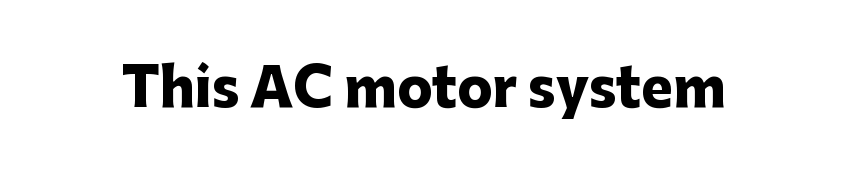
{"serif": "no", "italic": "no", "bold": "yes", "weight": "heavy", "width": "normal", "stroke_contrast": "low", "x_height": "medium", "monospaced": "no", "underline": "no", "letter_spacing": "normal", "letter_spacing_em": 0.0, "glyph_px": 52}
